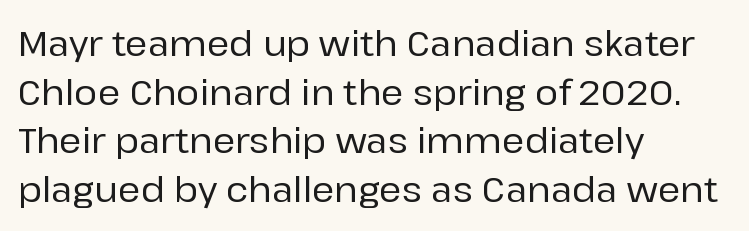
What's the leading like? Ordinary, nothing unusual. Clear beneath every line of the passage. Font category for this specimen: sans-serif. The paragraph shown leans on its left margin. Each letter keeps its own natural width here, so spacing adapts to shape. This rendering leaves character spacing at its baseline value.
